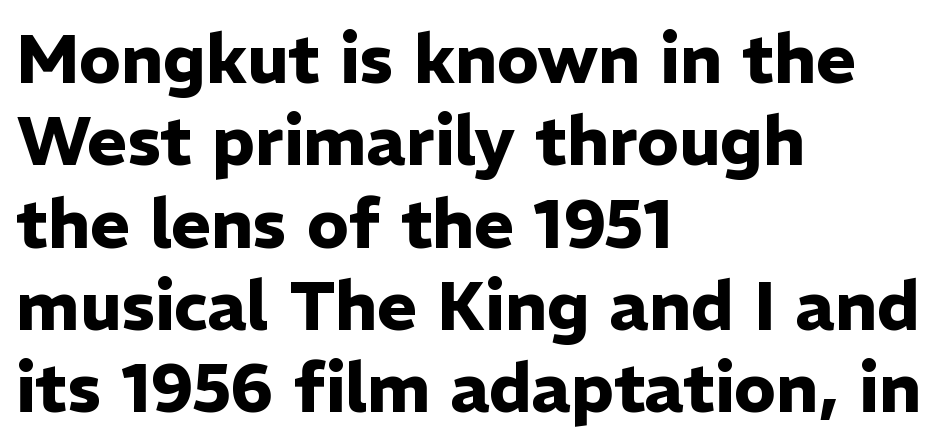
Vertical strokes here are truly vertical. Alignment: flush left. The glyphs in this specimen are sans serif. Standard letterfit; no display-style spreading of the glyphs. The characters look thick and weighty, a clear bold.
